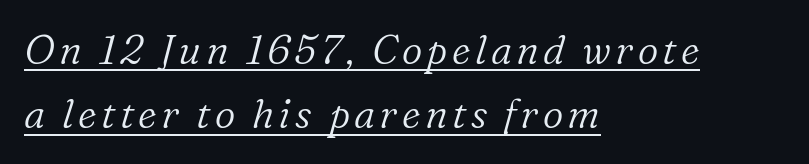
The designer went with a serif here, giving each stem small feet. A typesetter would call this proportional, since set widths differ per character. The face used here appears with an underline applied. This sample keeps an unexceptional amount of space between lines.
